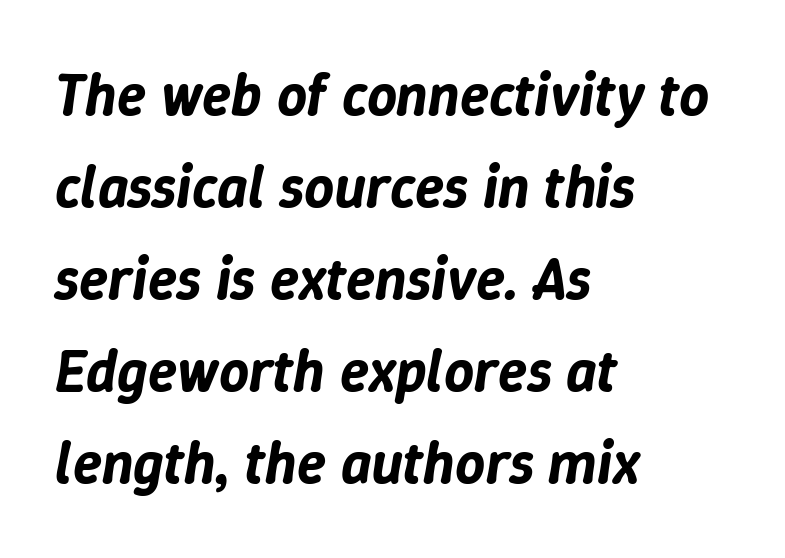
The image shows 59 px text type, italic (leaning right); set left-aligned, normal line spacing (1.56x), normal letter spacing, not underlined; low stroke contrast and a medium x-height.
